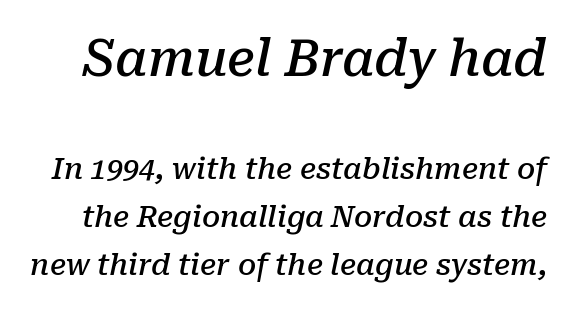
{"serif": "yes", "italic": "yes", "lean": "right", "slant_degrees": 10, "bold": "semi", "weight": "semibold", "width": "normal", "stroke_contrast": "low", "x_height": "medium", "monospaced": "no", "underline": "no", "line_spacing": "normal", "line_spacing_ratio": 1.66, "letter_spacing": "normal", "letter_spacing_em": 0.0, "larger_block": "first", "size_ratio": 1.72, "glyph_px": 50}
